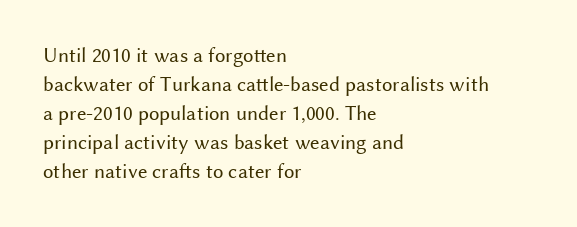
Letters rest on an invisible, unmarked baseline. Heaviness? Minimal to ordinary, like unemphasized prose. The rendering anchors every line to the left-hand side. The line-height multiplier appears to be the usual default.
